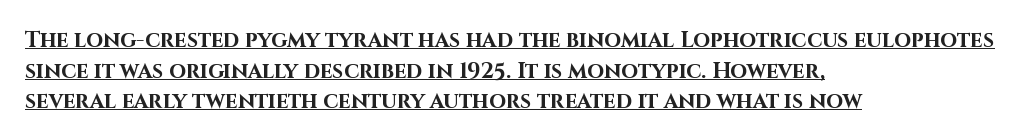
The image shows 22 px bold type, upright; set left-aligned, normal line spacing (1.39x), normal letter spacing, underlined.
